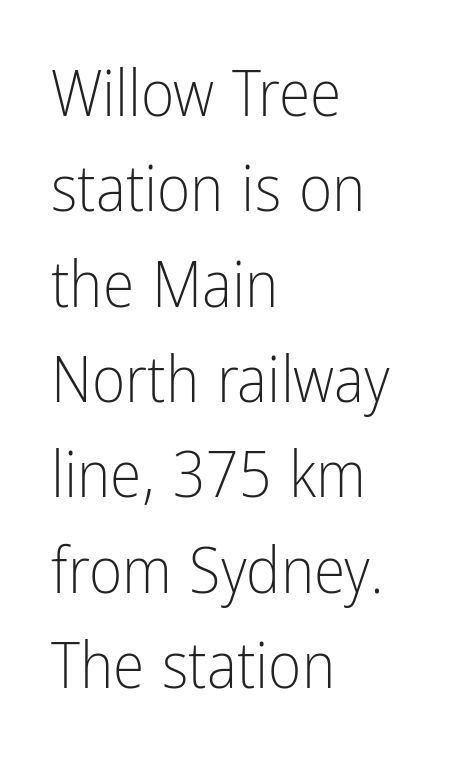
{"serif": "no", "italic": "no", "bold": "no", "weight": "light", "width": "condensed", "stroke_contrast": "low", "x_height": "medium", "monospaced": "no", "underline": "no", "align": "left", "line_spacing": "normal", "line_spacing_ratio": 1.49, "letter_spacing": "normal", "letter_spacing_em": 0.0, "glyph_px": 64}
